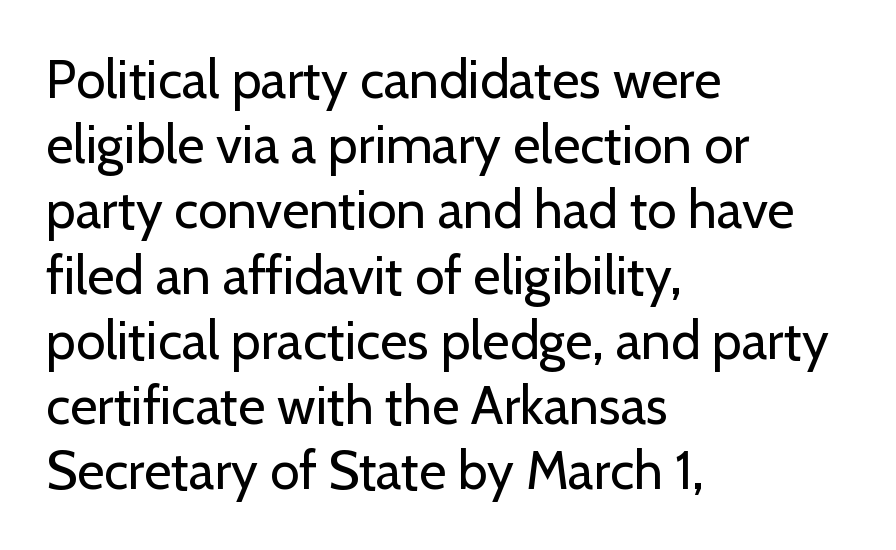
Q: Is the text bold? A: No.
Q: Is the text italic (slanted)? A: No, it is upright.
Q: Is the typeface a serif or a sans-serif typeface? A: Sans-serif.
Q: Is the text underlined? A: No.
Q: How is the paragraph aligned? A: Left-aligned.
Q: Is the spacing between letters normal or unusually wide? A: Normal.
Q: Width (condensed, normal, or wide)? A: Normal.
Q: Stroke contrast? A: Low.
Q: x-height? A: Medium.
Q: Monospaced? A: No.
